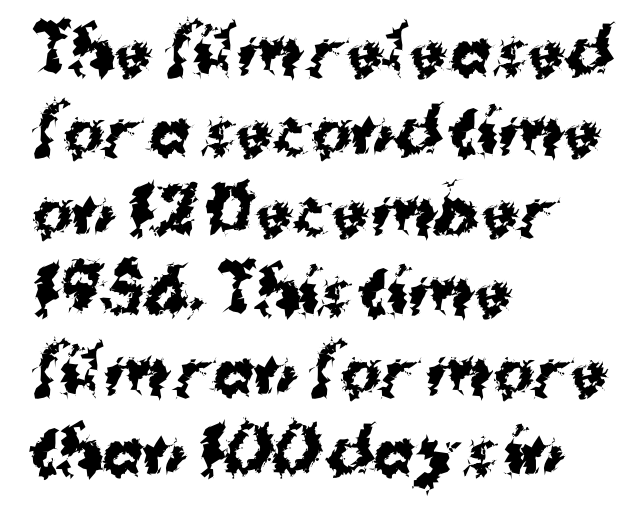
Q: Is the text bold? A: Yes.
Q: Is the text italic (slanted)? A: Yes.
Q: Is the typeface a serif or a sans-serif typeface? A: Sans-serif.
Q: Is the text underlined? A: No.
Q: How is the paragraph aligned? A: Left-aligned.
Q: Is the spacing between letters normal or unusually wide? A: Normal.
Q: Is the spacing between lines tight, normal or loose? A: Normal.
Q: Width (condensed, normal, or wide)? A: Normal.
Q: Stroke contrast? A: Medium.
Q: x-height? A: Medium.
Q: Monospaced? A: No.
